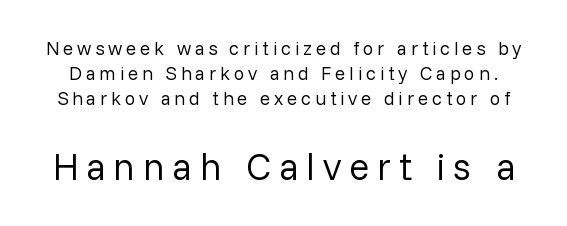
The image shows 38 px regular-weight sans-serif type, upright; set normal line spacing (1.32x), unusually wide letter spacing (+0.2 em), not underlined; the second (bottom) block is 2.0x larger; low stroke contrast and a medium x-height.
